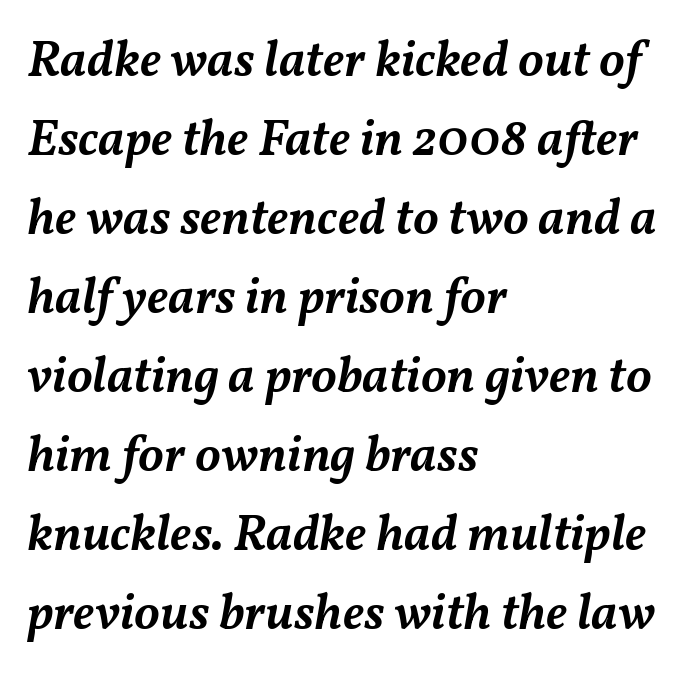
The image shows 51 px semibold type, italic (leaning right); set left-aligned, normal line spacing (1.55x), normal letter spacing, not underlined; medium stroke contrast and a medium x-height.
